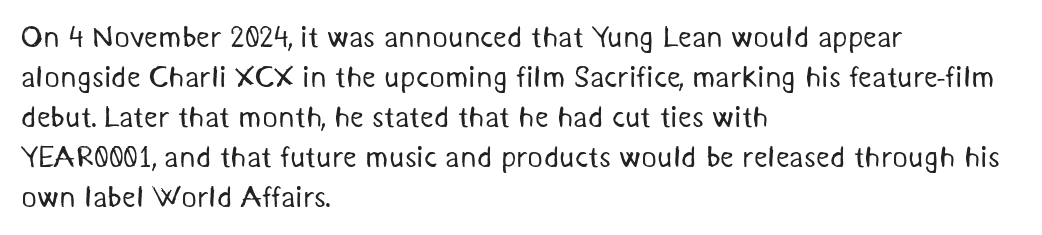
The image shows 30 px regular-weight sans-serif type; set left-aligned, normal line spacing (1.33x), normal letter spacing, not underlined; medium stroke contrast and a medium x-height.
